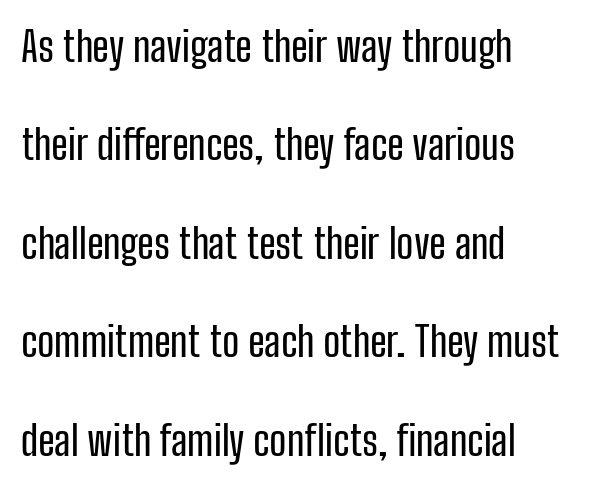
Q: Is the text italic (slanted)? A: No, it is upright.
Q: Is the typeface a serif or a sans-serif typeface? A: Sans-serif.
Q: Is the text underlined? A: No.
Q: How is the paragraph aligned? A: Left-aligned.
Q: Is the spacing between letters normal or unusually wide? A: Normal.
Q: Is the spacing between lines tight, normal or loose? A: Loose.
Q: Width (condensed, normal, or wide)? A: Condensed.
Q: Stroke contrast? A: Low.
Q: x-height? A: Medium.
Q: Monospaced? A: No.
